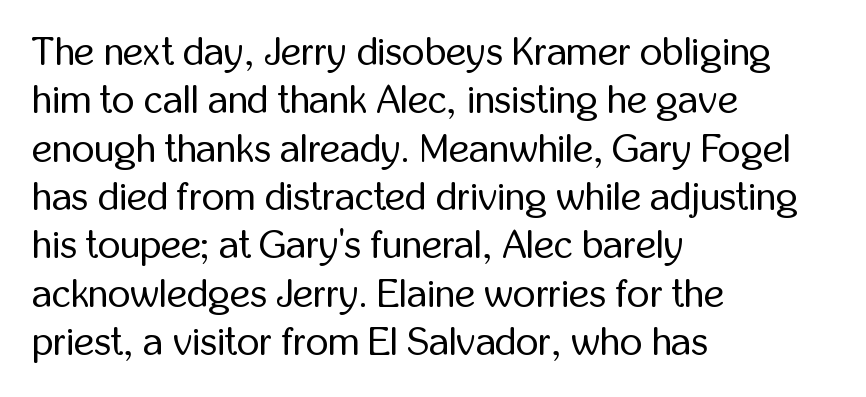
{"serif": "no", "italic": "no", "bold": "no", "weight": "regular", "width": "condensed", "stroke_contrast": "low", "x_height": "medium", "monospaced": "no", "underline": "no", "align": "left", "line_spacing_ratio": 1.24, "letter_spacing": "normal", "letter_spacing_em": 0.0, "glyph_px": 39}
